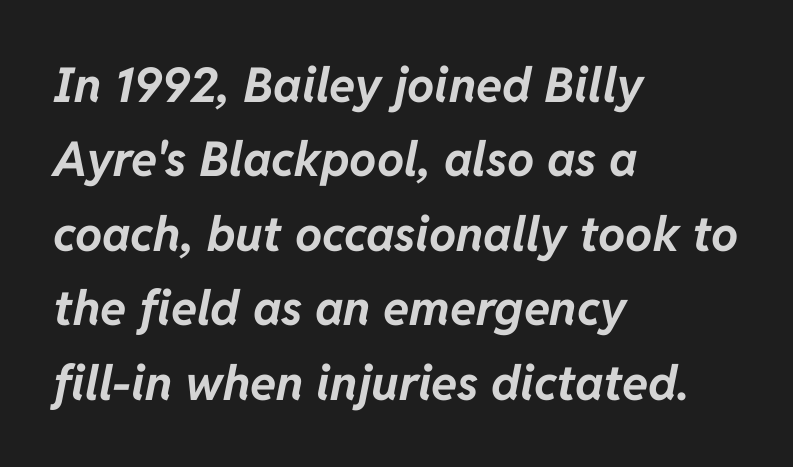
The image shows 48 px bold type, italic (leaning right); set left-aligned, normal line spacing (1.55x), normal letter spacing, not underlined; low stroke contrast and a medium x-height.
